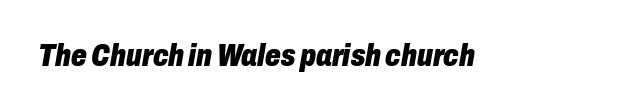
Q: Is the text bold? A: Yes.
Q: Is the text italic (slanted)? A: Yes, it leans right by about 10 degrees.
Q: Is the text underlined? A: No.
Q: Is the spacing between letters normal or unusually wide? A: Normal.
Q: Width (condensed, normal, or wide)? A: Condensed.
Q: Stroke contrast? A: Low.
Q: x-height? A: Medium.
Q: Monospaced? A: No.
